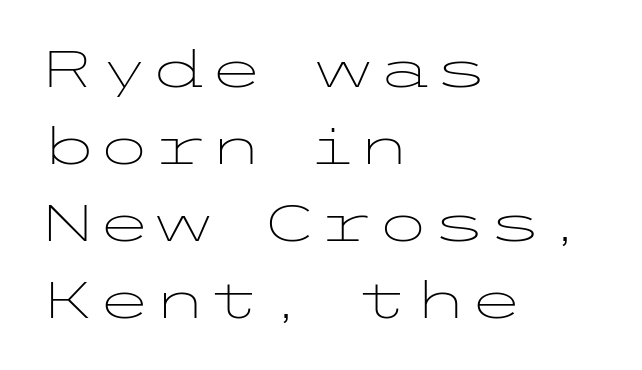
Regarding serifs, this sample does without them. Caption: standard tracking, unaltered. Rendered with straight, roman letterforms. Stems and bowls with no extra thickness — not bold.
